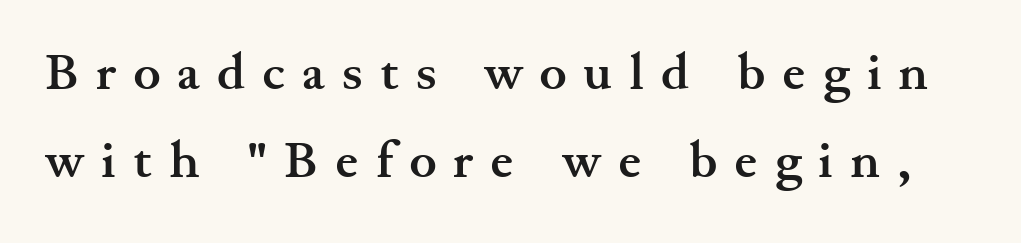
Descenders hang freely into open space. The typesetting leans heavy: a genuine bold. A typesetter would mark this as roman, not italic. Is this a sans? No — the strokes have serifs.
